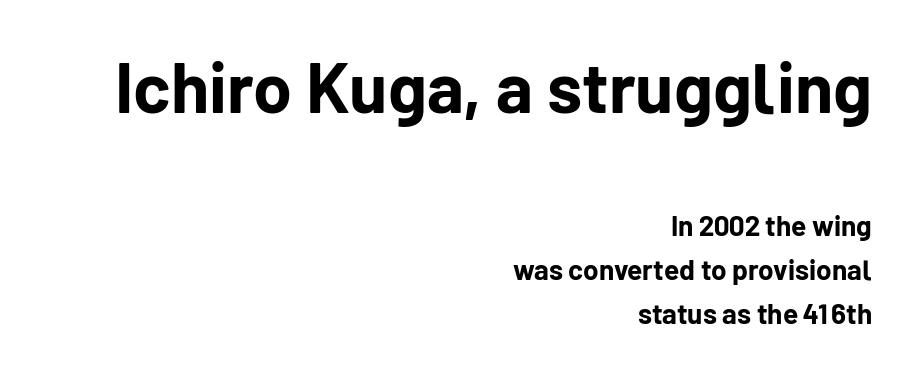
Q: Is the text bold? A: Yes.
Q: Is the text italic (slanted)? A: No, it is upright.
Q: Is the typeface a serif or a sans-serif typeface? A: Sans-serif.
Q: Is the text underlined? A: No.
Q: How is the paragraph aligned? A: Right-aligned.
Q: Is the spacing between letters normal or unusually wide? A: Normal.
Q: Is the spacing between lines tight, normal or loose? A: Normal.
Q: Which block of text is set in a larger size, the first (top) or the second (bottom)? A: The first (top) one.
Q: Width (condensed, normal, or wide)? A: Normal.
Q: Stroke contrast? A: Low.
Q: x-height? A: Medium.
Q: Monospaced? A: No.
